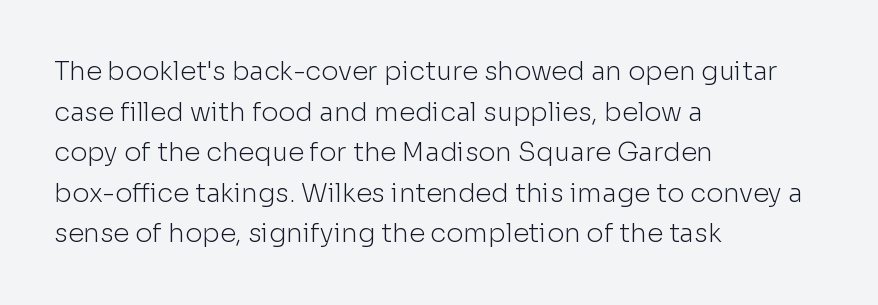
The image shows 26 px text type, upright; set left-aligned, normal line spacing (1.56x), normal letter spacing, not underlined.
